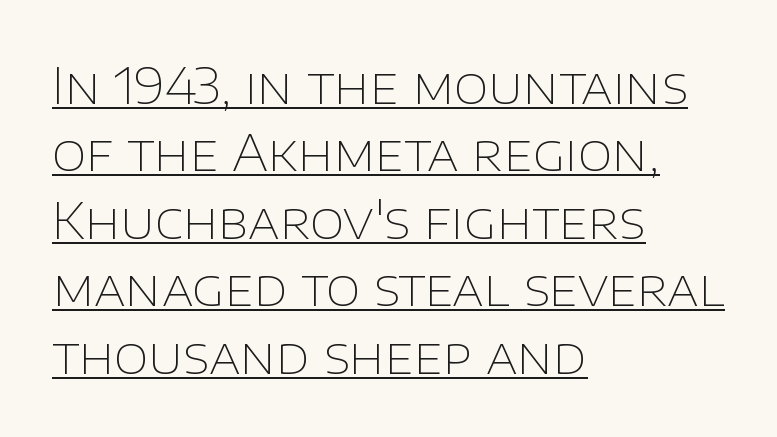
Q: Is the text bold? A: No.
Q: Is the text italic (slanted)? A: No, it is upright.
Q: Is the typeface a serif or a sans-serif typeface? A: Sans-serif.
Q: Is the text underlined? A: Yes.
Q: How is the paragraph aligned? A: Left-aligned.
Q: Is the spacing between letters normal or unusually wide? A: Normal.
Q: Is the spacing between lines tight, normal or loose? A: Normal.
Q: Width (condensed, normal, or wide)? A: Normal.
Q: Stroke contrast? A: Low.
Q: x-height? A: Large.
Q: Monospaced? A: No.
